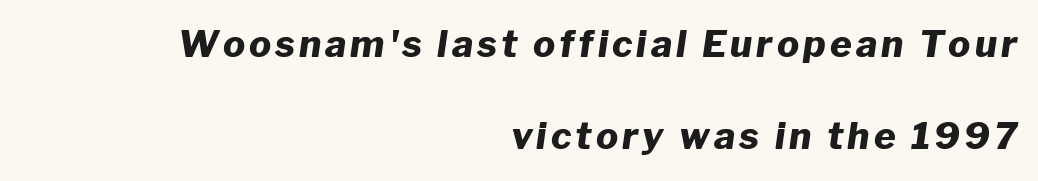
{"italic": "yes", "lean": "right", "slant_degrees": 8, "bold": "yes", "weight": "heavy", "width": "normal", "stroke_contrast": "low", "x_height": "medium", "monospaced": "no", "underline": "no", "align": "right", "line_spacing": "loose", "line_spacing_ratio": 2.49, "glyph_px": 37}
